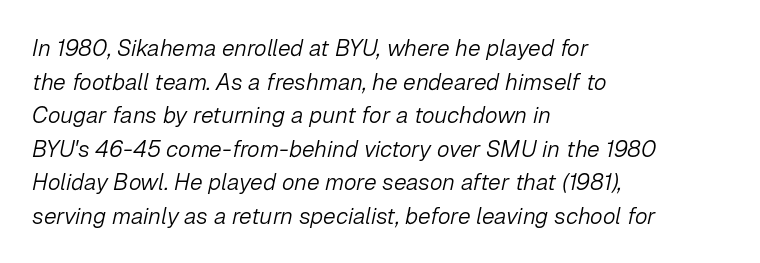
Q: Is the text bold? A: No.
Q: Is the text italic (slanted)? A: Yes, it leans right by about 12 degrees.
Q: Is the text underlined? A: No.
Q: How is the paragraph aligned? A: Left-aligned.
Q: Is the spacing between letters normal or unusually wide? A: Normal.
Q: Is the spacing between lines tight, normal or loose? A: Normal.
